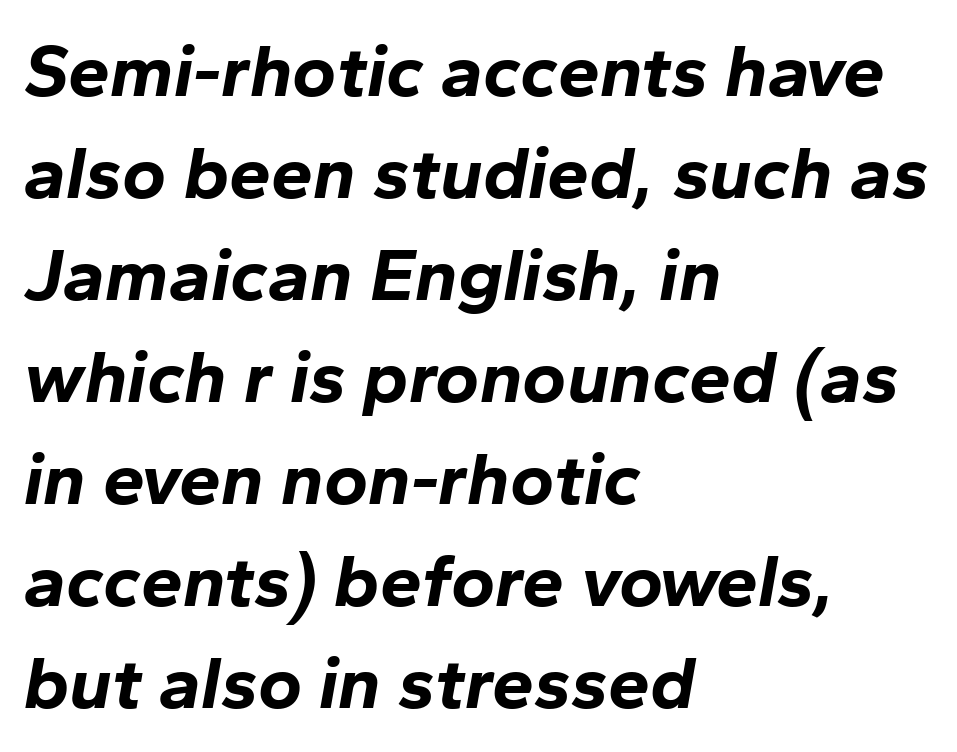
The image shows 75 px bold type, italic (leaning right); set left-aligned, normal line spacing (1.36x), normal letter spacing, not underlined; low stroke contrast and a medium x-height.
